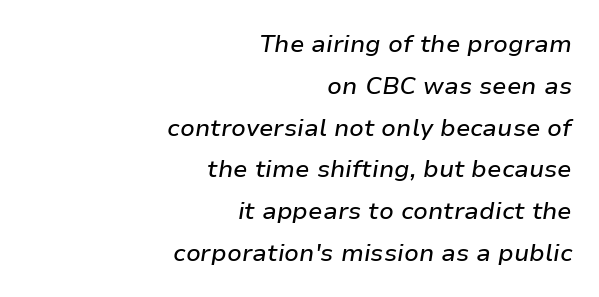
The image shows 24 px text type, italic (leaning right); set right-aligned, line spacing 1.74x, normal letter spacing, not underlined.
